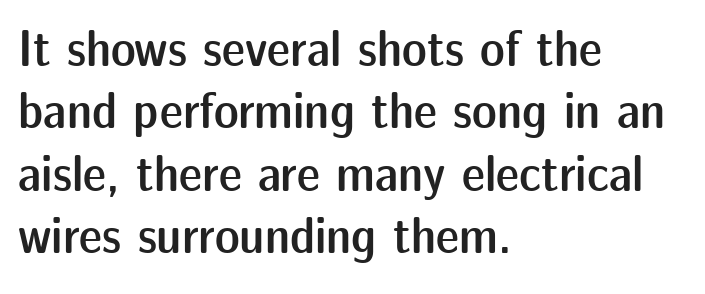
Q: Is the text bold? A: Semi-bold.
Q: Is the text italic (slanted)? A: No, it is upright.
Q: Is the typeface a serif or a sans-serif typeface? A: Sans-serif.
Q: Is the text underlined? A: No.
Q: How is the paragraph aligned? A: Left-aligned.
Q: Is the spacing between letters normal or unusually wide? A: Normal.
Q: Width (condensed, normal, or wide)? A: Normal.
Q: Stroke contrast? A: Low.
Q: x-height? A: Medium.
Q: Monospaced? A: No.
